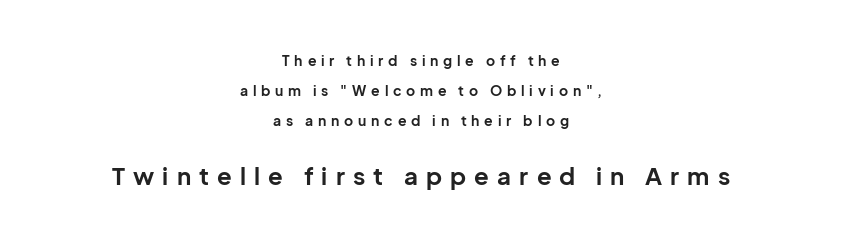
The image shows 24 px bold type, upright; set centered, loose line spacing (2.13x), unusually wide letter spacing (+0.34 em), not underlined; the second (bottom) block is 1.71x larger.
